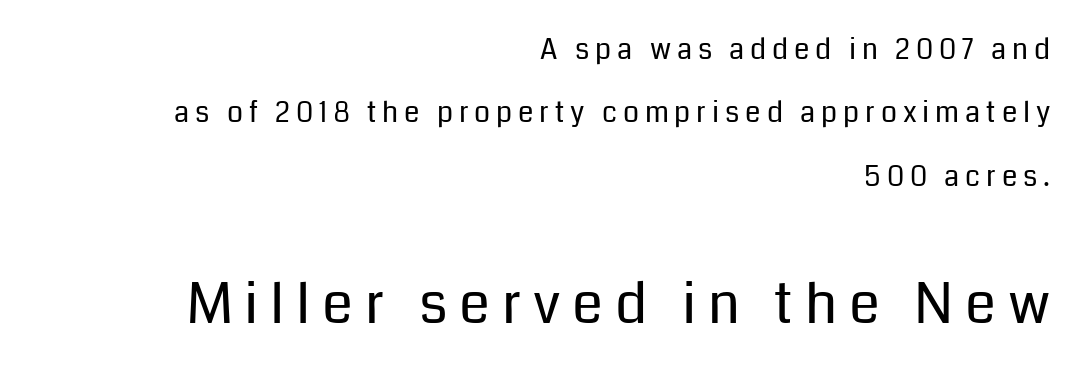
Q: Is the text bold? A: No.
Q: Is the text italic (slanted)? A: No, it is upright.
Q: Is the typeface a serif or a sans-serif typeface? A: Sans-serif.
Q: Is the text underlined? A: No.
Q: How is the paragraph aligned? A: Right-aligned.
Q: Is the spacing between letters normal or unusually wide? A: Unusually wide.
Q: Is the spacing between lines tight, normal or loose? A: Loose.
Q: Which block of text is set in a larger size, the first (top) or the second (bottom)? A: The second (bottom) one.
Q: Width (condensed, normal, or wide)? A: Normal.
Q: Stroke contrast? A: Low.
Q: x-height? A: Medium.
Q: Monospaced? A: No.
